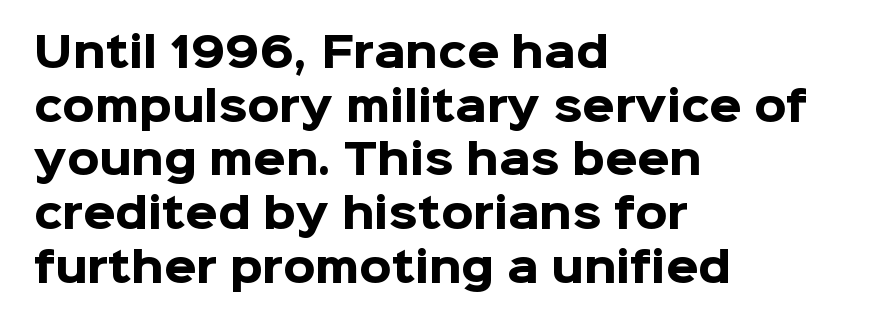
Q: Is the text bold? A: Yes.
Q: Is the text italic (slanted)? A: No, it is upright.
Q: Is the typeface a serif or a sans-serif typeface? A: Sans-serif.
Q: Is the text underlined? A: No.
Q: How is the paragraph aligned? A: Left-aligned.
Q: Is the spacing between letters normal or unusually wide? A: Normal.
Q: Is the spacing between lines tight, normal or loose? A: Normal.
Q: Width (condensed, normal, or wide)? A: Normal.
Q: Stroke contrast? A: Low.
Q: x-height? A: Medium.
Q: Monospaced? A: No.
